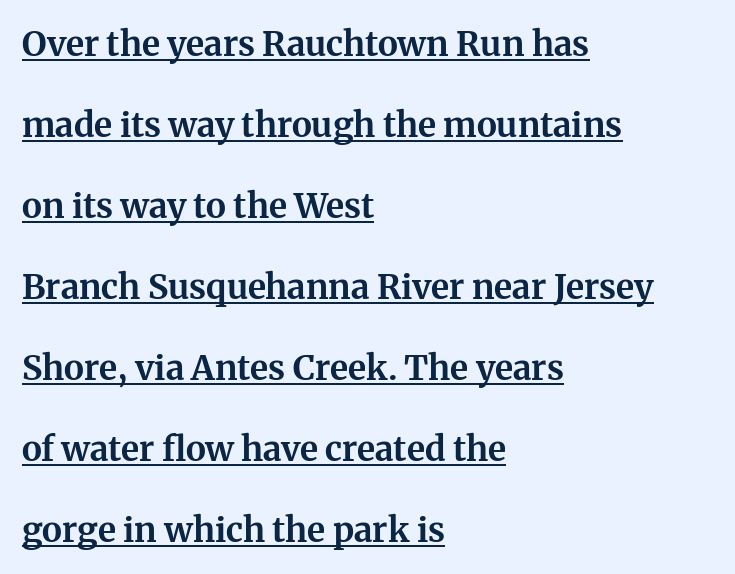
{"serif": "yes", "italic": "no", "bold": "yes", "weight": "bold", "width": "normal", "stroke_contrast": "medium", "x_height": "medium", "monospaced": "no", "underline": "yes", "align": "left", "line_spacing": "loose", "line_spacing_ratio": 2.38, "letter_spacing": "normal", "letter_spacing_em": 0.0, "glyph_px": 34}
